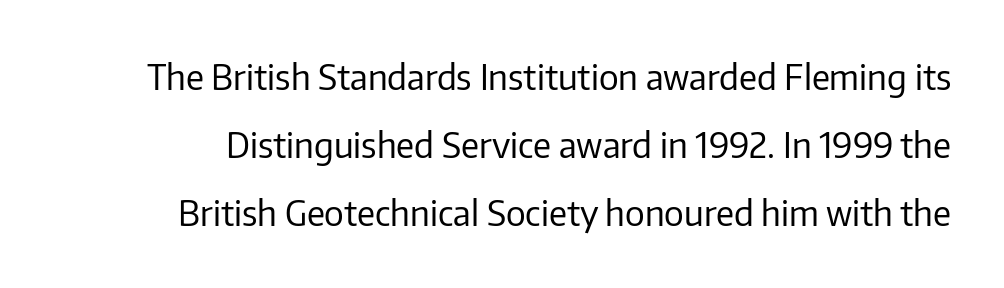
{"serif": "no", "italic": "no", "bold": "no", "weight": "regular", "width": "normal", "stroke_contrast": "low", "x_height": "medium", "monospaced": "no", "underline": "no", "line_spacing": "loose", "line_spacing_ratio": 1.95, "letter_spacing": "normal", "letter_spacing_em": 0.0, "glyph_px": 35}
